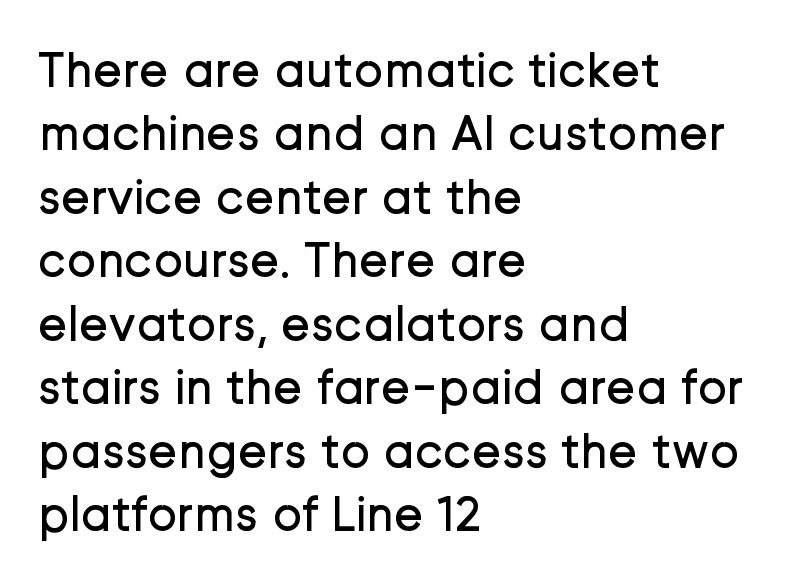
Posture: straight, roman, zero tilt. Note the varied advance widths — an 'i' is clearly narrower than an 'm'. A typesetter would call this zero additional tracking. Examine the stroke ends and you'll find no serifs. Horizontally, the lines are justified to the leading edge only. A bare baseline throughout the passage.
